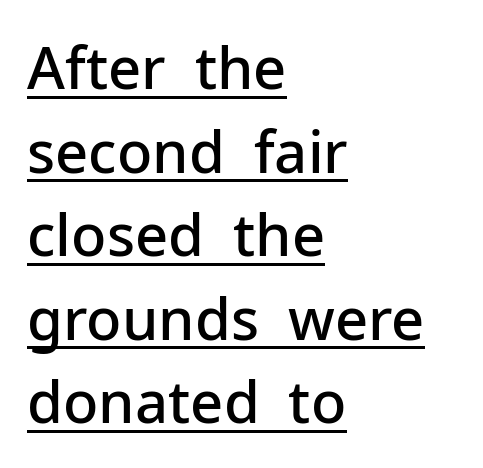
Leading: standard. Does the weight exceed regular? Yes, but only to semibold. The ragged edge is on the right, which tells us the setting is flush left. These lines were composed using upright roman letters. The rendering keeps characters at their native spacing. Has an underline been added? It has.
